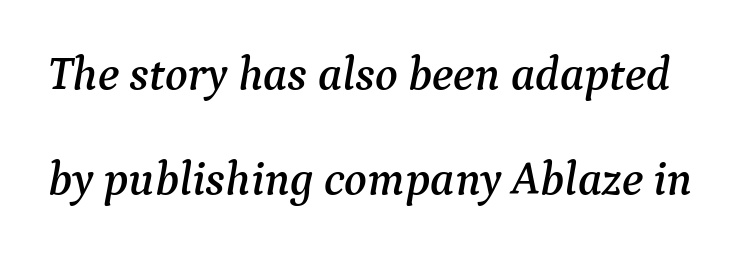
The gaps between neighbouring characters are ordinary and unremarkable. Does the lettering tilt? It does — this is italic. Spacing verdict: proportional, widths tailored to each character. Quick note: underline off. Small tapered or slab feet sit at the stroke ends, so this counts as serif.
